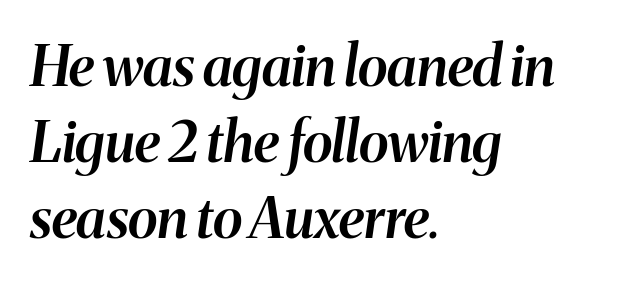
Q: Is the text bold? A: Semi-bold.
Q: Is the text italic (slanted)? A: Yes, it leans right by about 8 degrees.
Q: Is the text underlined? A: No.
Q: How is the paragraph aligned? A: Left-aligned.
Q: Is the spacing between letters normal or unusually wide? A: Normal.
Q: Is the spacing between lines tight, normal or loose? A: Normal.
Q: Width (condensed, normal, or wide)? A: Normal.
Q: Stroke contrast? A: Medium.
Q: x-height? A: Medium.
Q: Monospaced? A: No.
